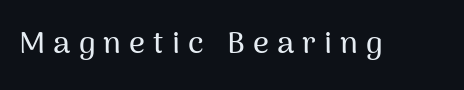
{"serif": "no", "italic": "no", "width": "normal", "stroke_contrast": "medium", "x_height": "medium", "monospaced": "no", "underline": "no", "letter_spacing": "wide", "letter_spacing_em": 0.26, "glyph_px": 31}
